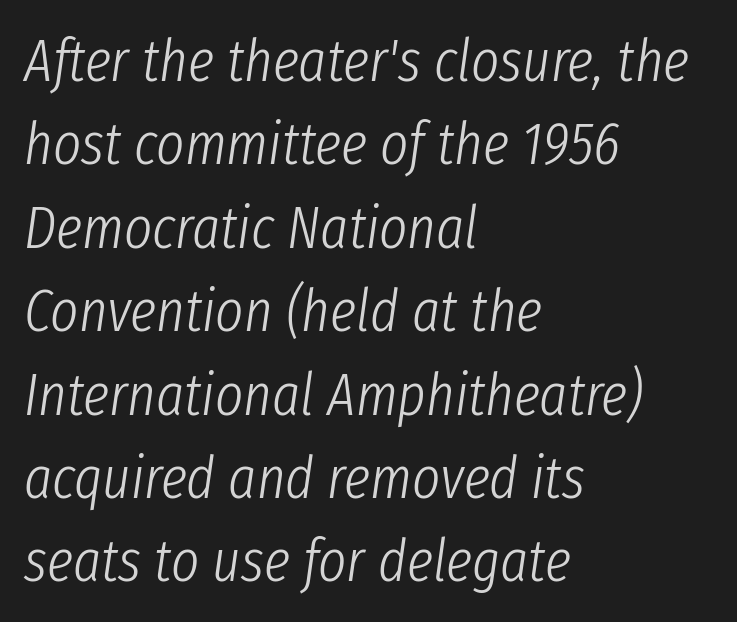
Stems and bowls with no extra thickness — not bold. The vertical gap from one line to the next is medium. The foot of each line stays bare and open. The glyphs look as if they've been sheared to an angle. The compositor pushed each line to the left boundary.
